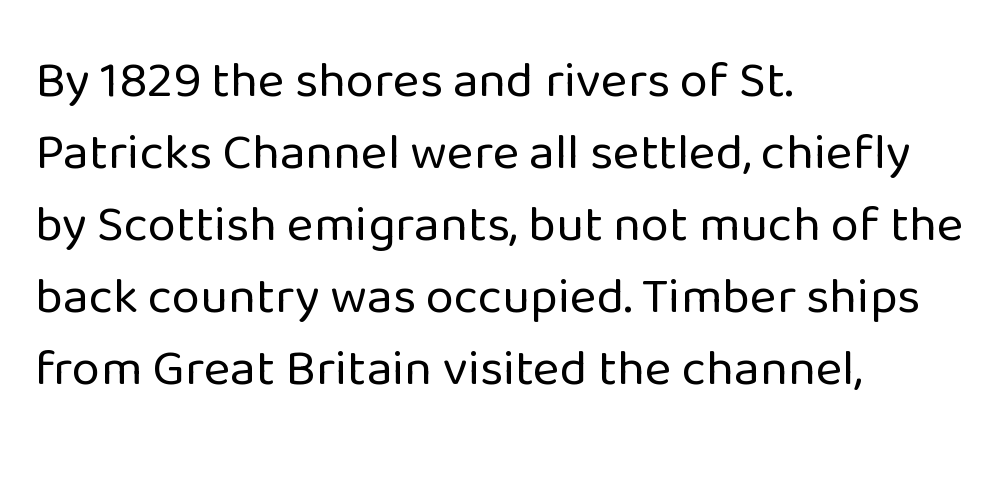
{"serif": "no", "italic": "no", "bold": "no", "weight": "regular", "width": "normal", "stroke_contrast": "low", "x_height": "medium", "monospaced": "no", "underline": "no", "align": "left", "line_spacing": "normal", "line_spacing_ratio": 1.41, "letter_spacing": "normal", "letter_spacing_em": 0.0, "glyph_px": 51}
